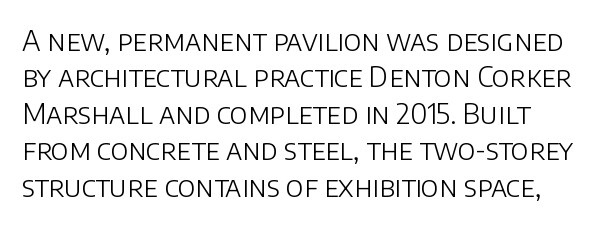
{"serif": "no", "italic": "no", "bold": "no", "weight": "light", "width": "normal", "stroke_contrast": "low", "x_height": "large", "monospaced": "no", "underline": "no", "line_spacing": "normal", "line_spacing_ratio": 1.3, "letter_spacing": "normal", "letter_spacing_em": 0.0, "glyph_px": 28}
